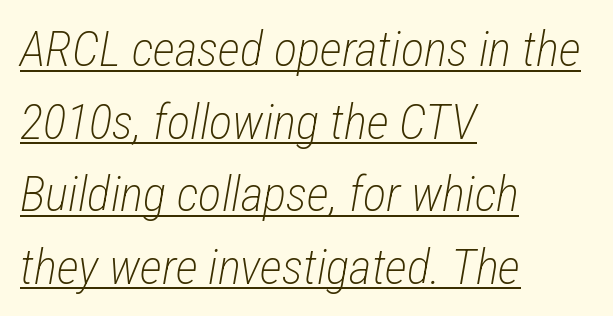
This sample uses plain, unmodified letter spacing. The rendering uses the underline text-decoration. The lines in this sample share a left origin and differ only in where they stop. Whoever set this chose a conventional vertical rhythm. No chunkiness to these letters — they're not bold. The rendering uses natural spacing where letterforms have individual widths.
